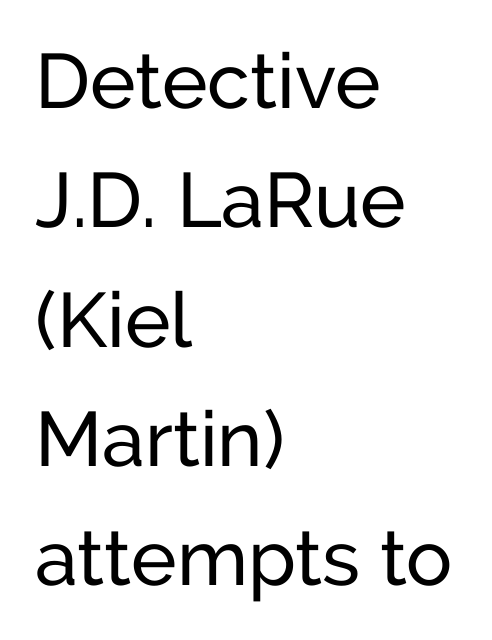
Proportional: the letters do not fall into vertical columns. The lines in this sample share a left origin and differ only in where they stop. A typesetter would label this face a sans. Look at the tracking — it's just the regular setting, nothing added. Underlining? Definitely not there. The vertical gap from one line to the next is medium.
